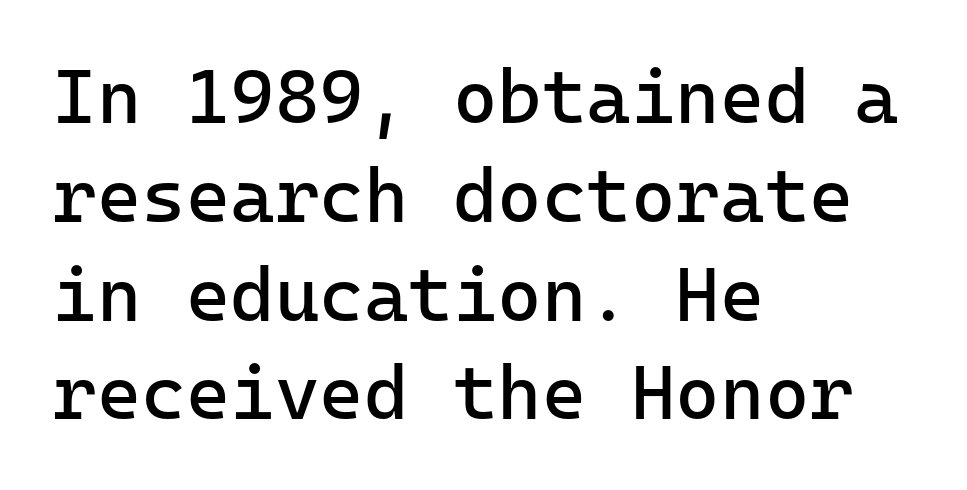
This is sans-serif lettering, the kind often seen on screens and signage. Typeset ragged right — the left edge is the straight one. Regular leading. It's the straight-up-and-down kind of type. The passage shown is typed in a monospace face where columns stay perfectly aligned.
